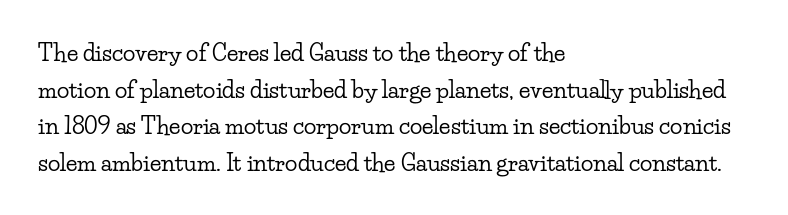
The image shows 23 px text type, upright; set left-aligned, normal line spacing (1.59x), normal letter spacing, not underlined.
